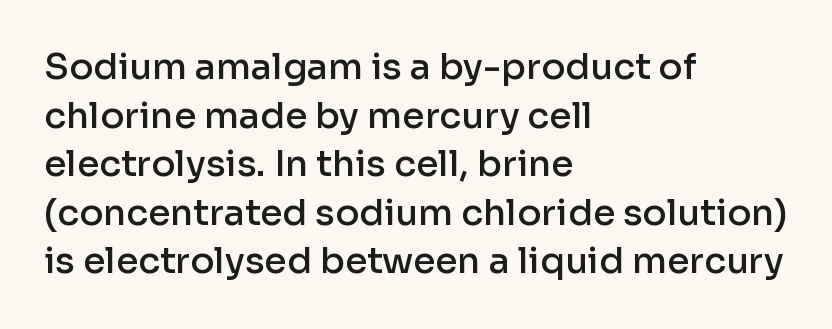
Letters rest on an invisible, unmarked baseline. No italicization has been applied; the sample stays upright. This rendering uses left alignment, leaving the right contour irregular. These lines carry some extra weight — a demibold, not a full bold.
